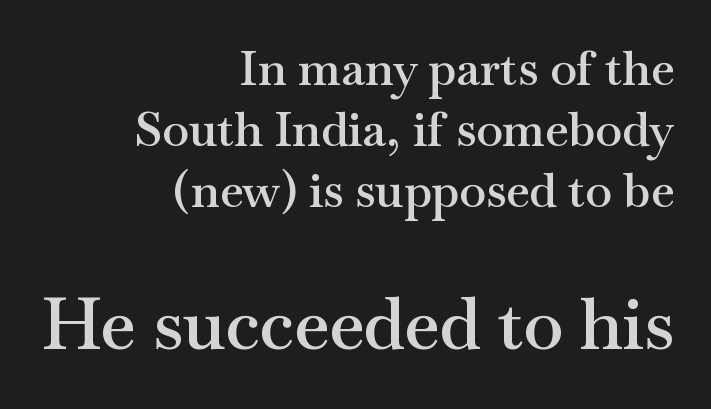
The image shows 72 px semibold, wide serif type, upright; set right-aligned, normal line spacing (1.27x), normal letter spacing, not underlined; the second (bottom) block is 1.5x larger; medium stroke contrast and a small x-height.
